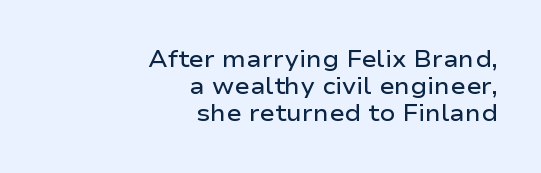
The image shows 23 px text type, upright; set right-aligned, line spacing 1.17x, normal letter spacing, not underlined.
